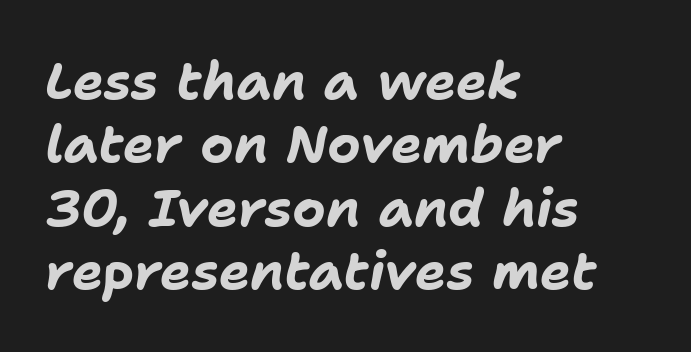
The image shows 52 px bold type, italic (leaning right); set left-aligned, line spacing 1.22x, normal letter spacing, not underlined; low stroke contrast and a medium x-height.
